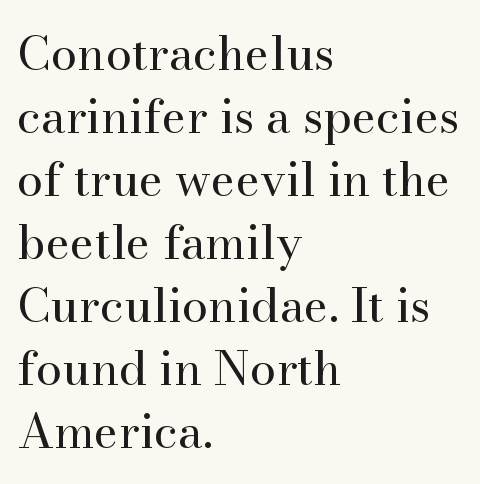
Short note: letters normally spaced. Heft: none added — not bold. Layout note: lines flush left. A typesetter would call this proportional, since set widths differ per character.
